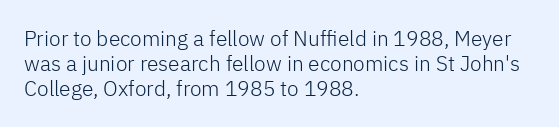
The letterforms sit shoulder to shoulder at normal distance. Typeset ragged right — the left edge is the straight one. The lettering holds an erect, upright posture throughout. Vertical stems look standard width or narrower in stroke. Beneath every word, the page is bare.
